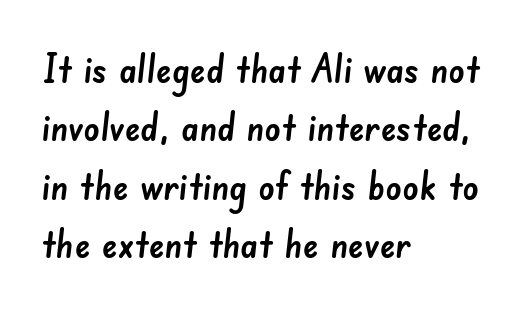
The image shows 40 px sans-serif type; set left-aligned, normal line spacing (1.46x), normal letter spacing, not underlined; low stroke contrast and a small x-height.
